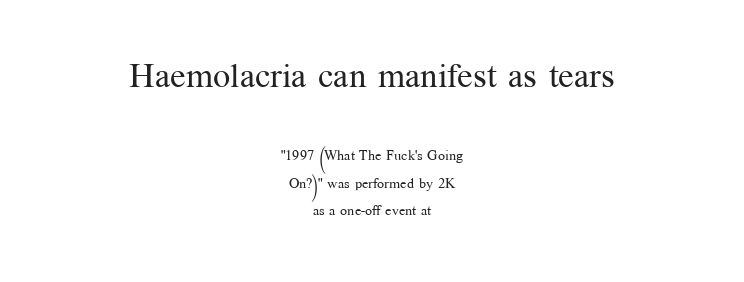
{"serif": "yes", "italic": "no", "bold": "no", "weight": "regular", "width": "normal", "stroke_contrast": "medium", "x_height": "medium", "monospaced": "no", "underline": "no", "align": "center", "line_spacing": "loose", "line_spacing_ratio": 1.97, "letter_spacing": "normal", "letter_spacing_em": 0.0, "larger_block": "first", "size_ratio": 2.43, "glyph_px": 34}
